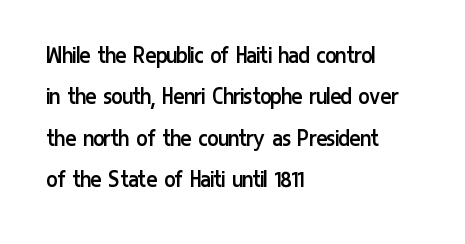
Q: Is the text bold? A: No.
Q: Is the text italic (slanted)? A: No, it is upright.
Q: Is the text underlined? A: No.
Q: How is the paragraph aligned? A: Left-aligned.
Q: Is the spacing between letters normal or unusually wide? A: Normal.
Q: Is the spacing between lines tight, normal or loose? A: Normal.
